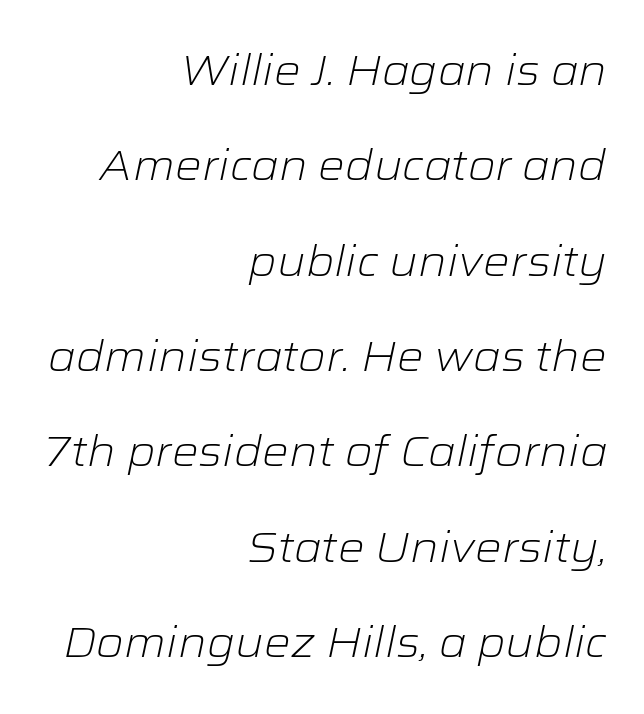
The lines are quadded right. The passage shown is typed in a proportional face where columns would drift. The lettering tilts uniformly, giving the passage an italic look. What stands out about the letter spacing? Nothing — it is the standard amount. A clean baseline with only descenders dipping below it. Weight: in the light-to-regular range.
